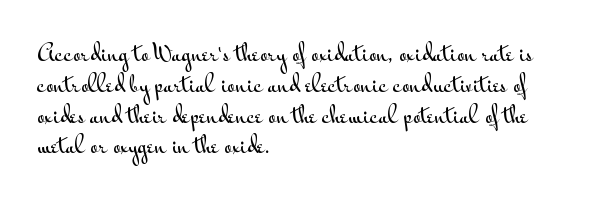
Q: Is the text underlined? A: No.
Q: How is the paragraph aligned? A: Left-aligned.
Q: Is the spacing between letters normal or unusually wide? A: Normal.
Q: Is the spacing between lines tight, normal or loose? A: Normal.
